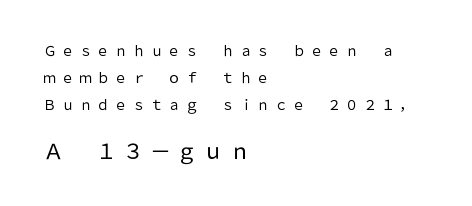
The image shows 21 px text type, upright; set left-aligned, loose line spacing (1.92x), unusually wide letter spacing (+0.27 em), not underlined; the second (bottom) block is 1.5x larger.
